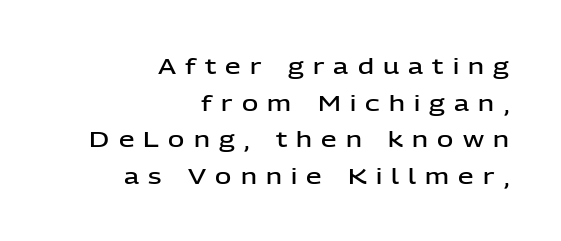
{"italic": "no", "bold": "semi", "underline": "no", "align": "right", "line_spacing": "normal", "line_spacing_ratio": 1.66, "letter_spacing": "wide", "letter_spacing_em": 0.42, "glyph_px": 22}
